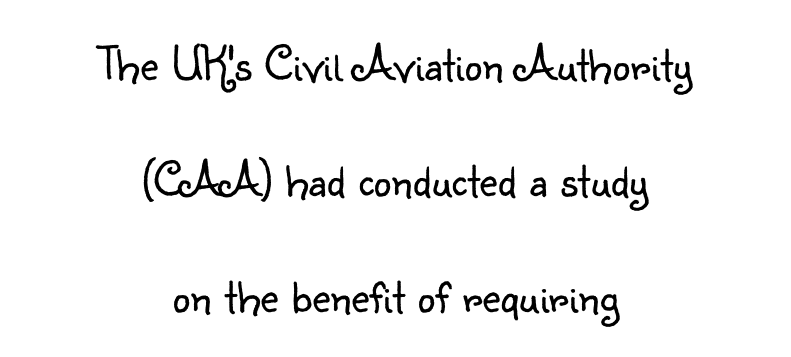
The image shows 50 px light sans-serif type, upright; set centered, loose line spacing (2.32x), normal letter spacing, not underlined; low stroke contrast and a small x-height.
